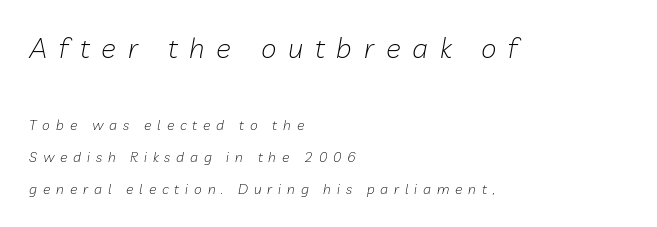
The image shows 28 px light type, italic (leaning right); set left-aligned, loose line spacing (2.27x), unusually wide letter spacing (+0.42 em), not underlined; the first (top) block is 2.0x larger; low stroke contrast and a medium x-height.
